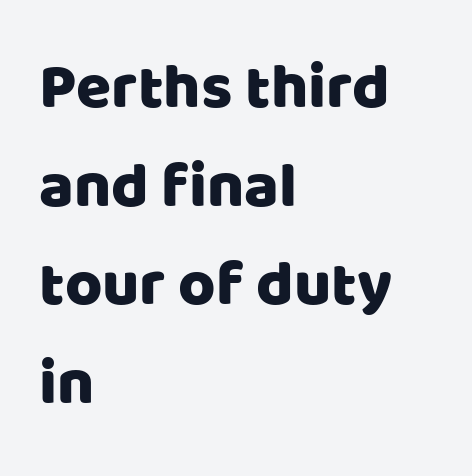
The axis of the letterforms is exactly vertical. Beneath every word, the page is bare. All the whitespace from short lines collects on the right. The rendering uses natural spacing where letterforms have individual widths.
